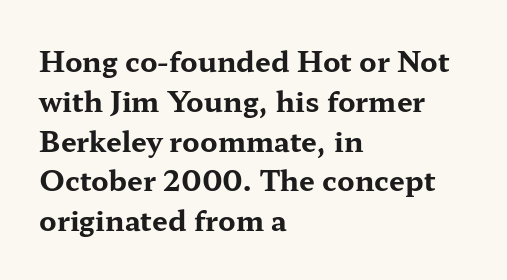
The image shows 28 px bold, wide serif type, upright; set left-aligned, normal line spacing (1.42x), normal letter spacing, not underlined; medium stroke contrast and a medium x-height.
